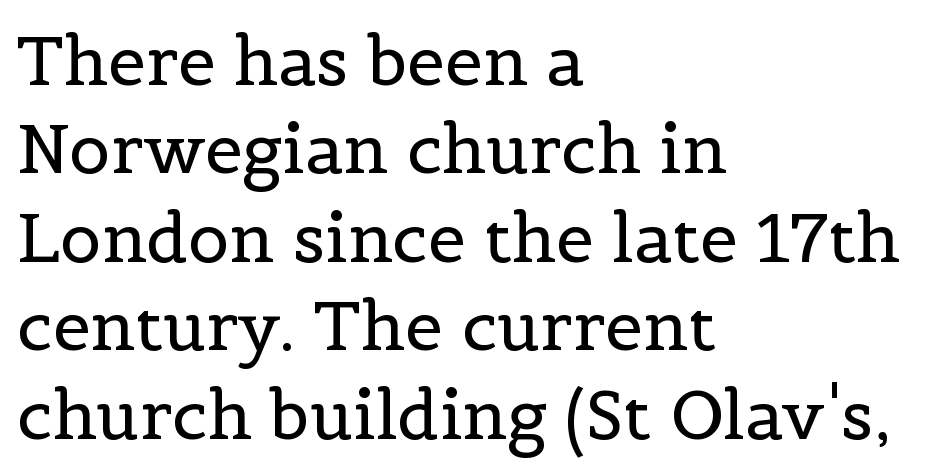
{"serif": "yes", "italic": "no", "bold": "no", "weight": "regular", "width": "normal", "x_height": "medium", "monospaced": "no", "underline": "no", "align": "left", "line_spacing": "normal", "line_spacing_ratio": 1.3, "letter_spacing": "normal", "letter_spacing_em": 0.0, "glyph_px": 68}
